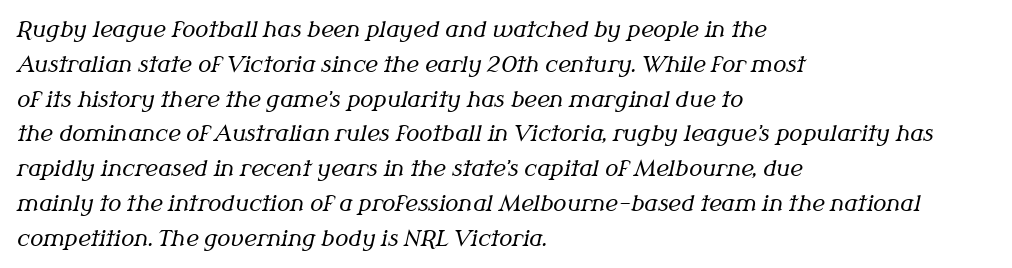
Italic? Definitely — the glyphs are oblique. Summary of weight: not heavy and not bold. Any mark beneath the type? The region is blank. Short and long lines alike share a common starting point at left.
